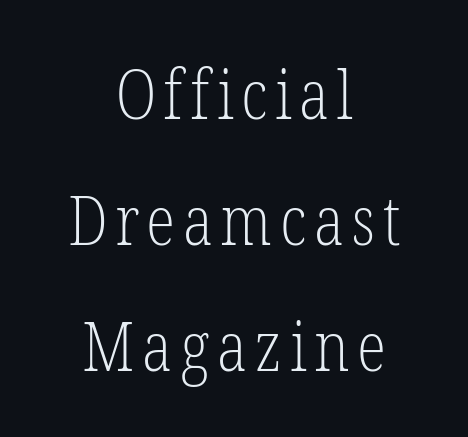
Is this a fixed-width face? No — the glyphs have proportional, varying widths. Leftover space on each line is divided equally before and after the words. Small tapered or slab feet sit at the stroke ends, so this counts as serif. Nope, not italic — everything's standing straight. The zone under the glyphs is completely vacant. Weight class: somewhere from thin through regular.
